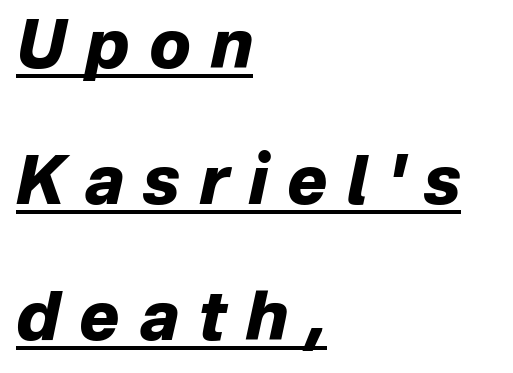
{"italic": "yes", "lean": "right", "slant_degrees": 12, "bold": "yes", "weight": "heavy", "width": "normal", "stroke_contrast": "low", "x_height": "medium", "monospaced": "no", "underline": "yes", "align": "left", "line_spacing": "loose", "line_spacing_ratio": 2.03, "letter_spacing": "wide", "letter_spacing_em": 0.29, "glyph_px": 67}
